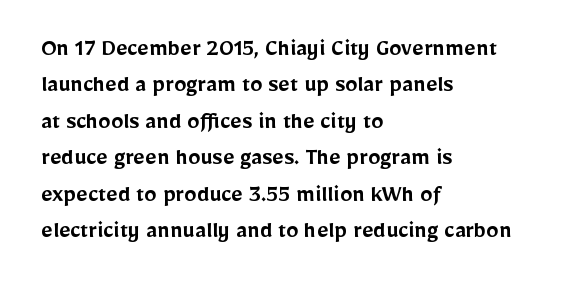
The image shows 25 px text type, upright; set left-aligned, normal line spacing (1.46x), normal letter spacing, not underlined.
